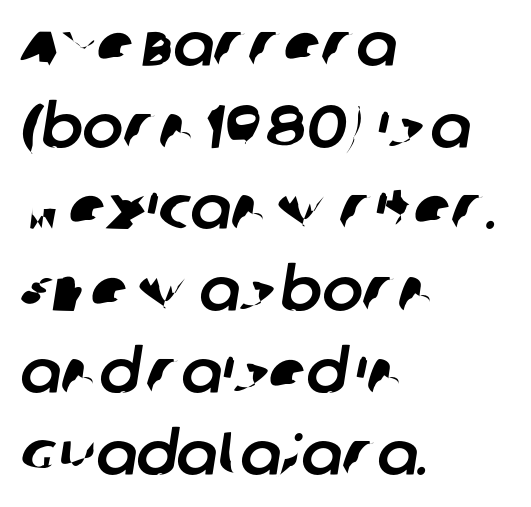
The image shows 61 px sans-serif type; set left-aligned, normal line spacing (1.34x), normal letter spacing, not underlined; low stroke contrast and a large x-height.
